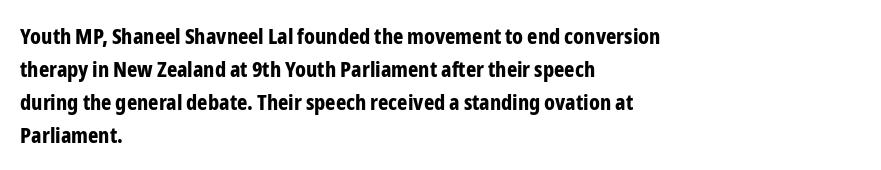
The image shows 22 px bold type, upright; set left-aligned, normal line spacing (1.5x), normal letter spacing, not underlined.
